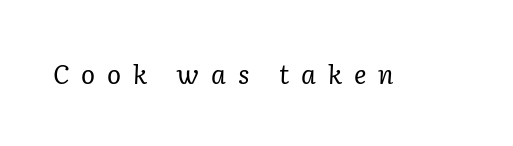
The image shows 26 px text type, italic (leaning right); set unusually wide letter spacing (+0.46 em), not underlined.
